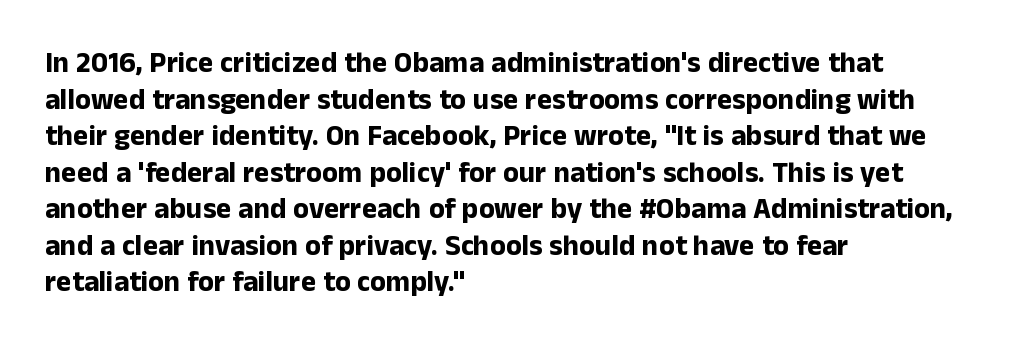
The face used here is proportionally spaced, like ordinary book or web type. Letters rest on an invisible, unmarked baseline. Does the weight exceed regular? Yes, all the way to bold. Are there feet on the stems? There aren't — it's a sans. Is the letter spacing exaggerated? No — it looks like the ordinary default.
